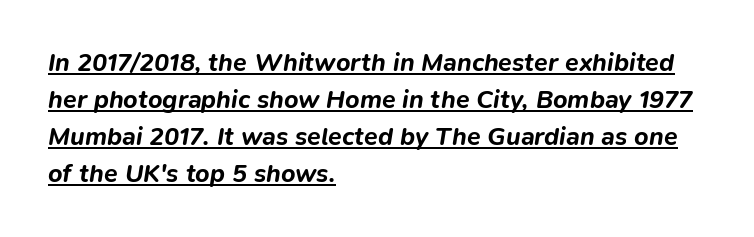
Q: Is the text bold? A: Yes.
Q: Is the text italic (slanted)? A: Yes, it leans right by about 9 degrees.
Q: Is the text underlined? A: Yes.
Q: How is the paragraph aligned? A: Left-aligned.
Q: Is the spacing between letters normal or unusually wide? A: Normal.
Q: Is the spacing between lines tight, normal or loose? A: Normal.
